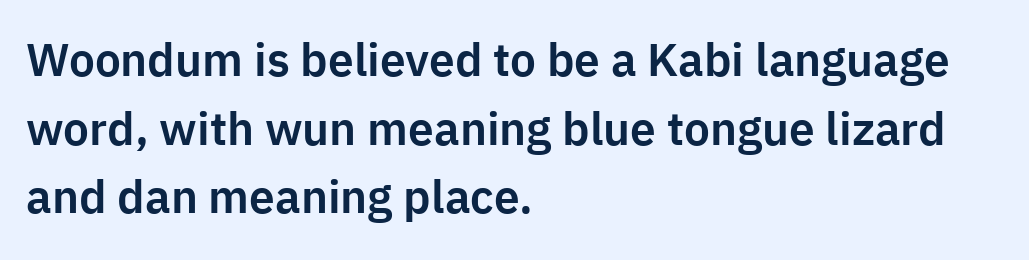
{"serif": "no", "italic": "no", "width": "normal", "stroke_contrast": "low", "x_height": "medium", "monospaced": "no", "underline": "no", "align": "left", "line_spacing": "normal", "line_spacing_ratio": 1.49, "letter_spacing": "normal", "letter_spacing_em": 0.0, "glyph_px": 46}
